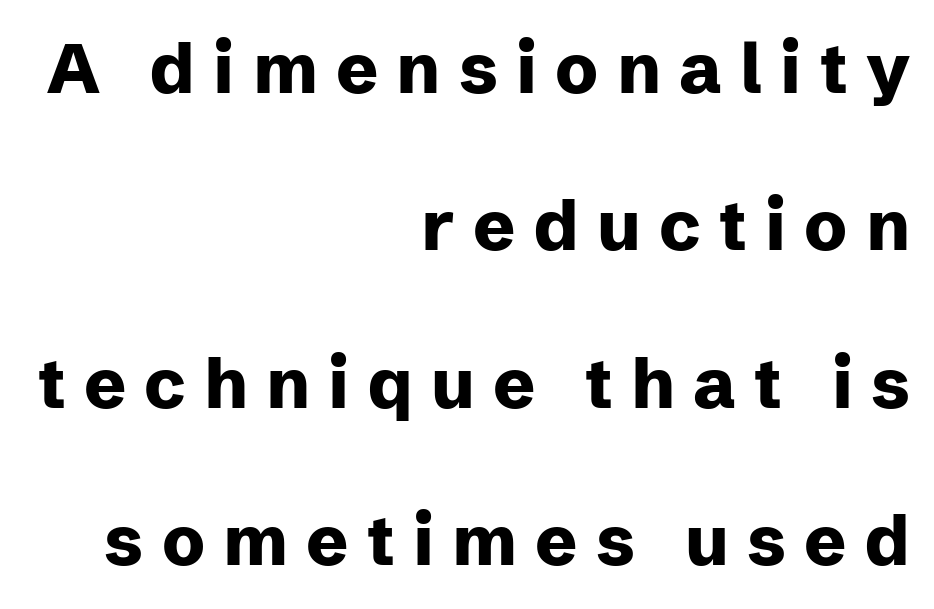
Q: Is the text bold? A: Yes.
Q: Is the text italic (slanted)? A: No, it is upright.
Q: Is the typeface a serif or a sans-serif typeface? A: Sans-serif.
Q: Is the text underlined? A: No.
Q: How is the paragraph aligned? A: Right-aligned.
Q: Is the spacing between letters normal or unusually wide? A: Unusually wide.
Q: Is the spacing between lines tight, normal or loose? A: Loose.
Q: Width (condensed, normal, or wide)? A: Normal.
Q: Stroke contrast? A: Low.
Q: x-height? A: Medium.
Q: Monospaced? A: No.
